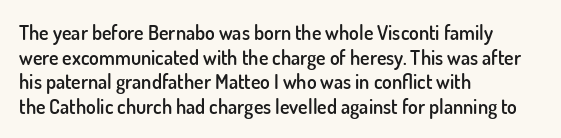
{"italic": "no", "bold": "semi", "underline": "no", "align": "left", "line_spacing_ratio": 1.23, "letter_spacing": "normal", "letter_spacing_em": 0.0, "glyph_px": 20}
